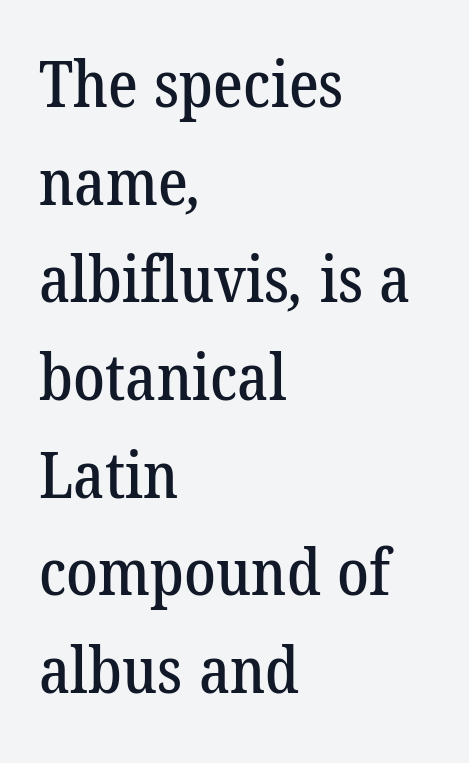
{"serif": "yes", "width": "normal", "stroke_contrast": "low", "x_height": "medium", "monospaced": "no", "underline": "no", "align": "left", "line_spacing": "normal", "line_spacing_ratio": 1.55, "letter_spacing": "normal", "letter_spacing_em": 0.0, "glyph_px": 63}
